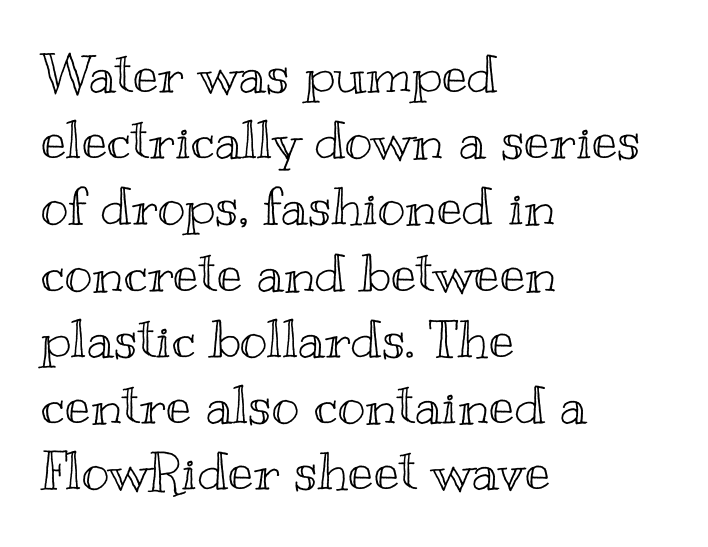
Q: Is the text italic (slanted)? A: No, it is upright.
Q: Is the text underlined? A: No.
Q: How is the paragraph aligned? A: Left-aligned.
Q: Is the spacing between letters normal or unusually wide? A: Normal.
Q: Is the spacing between lines tight, normal or loose? A: Normal.
Q: Width (condensed, normal, or wide)? A: Wide.
Q: x-height? A: Small.
Q: Monospaced? A: No.
